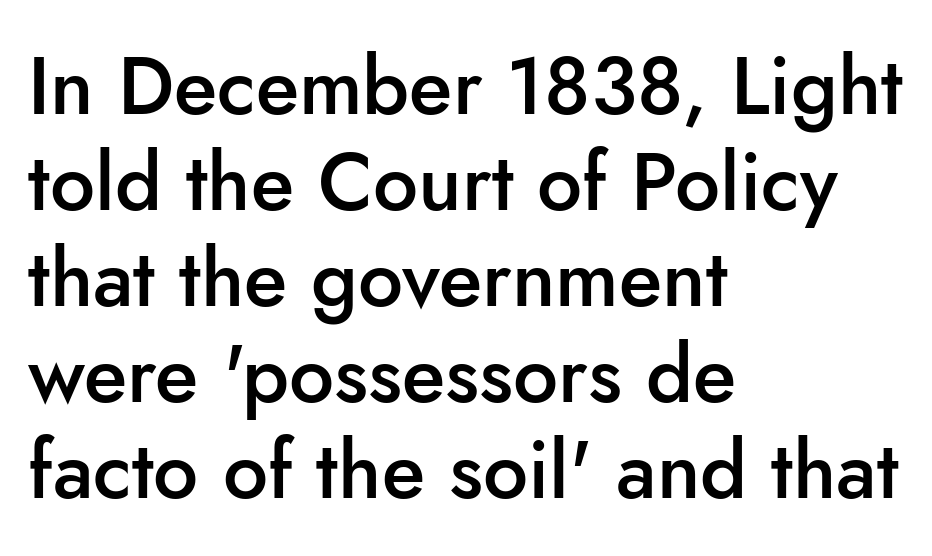
Is the block centered? No — it sits flush against the left margin. Set as a demibold, roughly 600 on the weight scale. No word sits above an underline. The rendering uses natural spacing where letterforms have individual widths. Posture: vertical. Letterform terminals end flat and unadorned throughout the passage.
